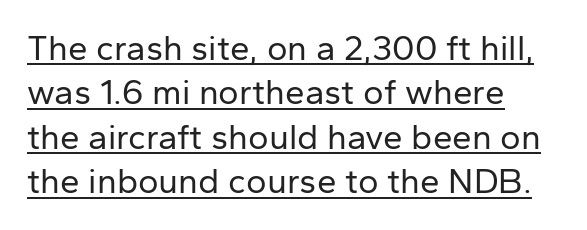
Q: Is the text bold? A: No.
Q: Is the text italic (slanted)? A: No, it is upright.
Q: Is the typeface a serif or a sans-serif typeface? A: Sans-serif.
Q: Is the text underlined? A: Yes.
Q: How is the paragraph aligned? A: Left-aligned.
Q: Is the spacing between letters normal or unusually wide? A: Normal.
Q: Is the spacing between lines tight, normal or loose? A: Normal.
Q: Width (condensed, normal, or wide)? A: Normal.
Q: Stroke contrast? A: Low.
Q: x-height? A: Medium.
Q: Monospaced? A: No.
